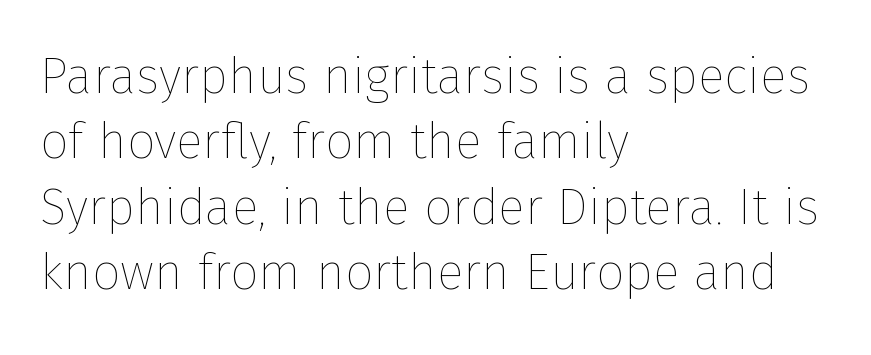
{"italic": "no", "bold": "no", "weight": "thin", "width": "normal", "stroke_contrast": "low", "x_height": "medium", "monospaced": "no", "underline": "no", "align": "left", "line_spacing": "normal", "line_spacing_ratio": 1.31, "letter_spacing": "normal", "letter_spacing_em": 0.0, "glyph_px": 50}
